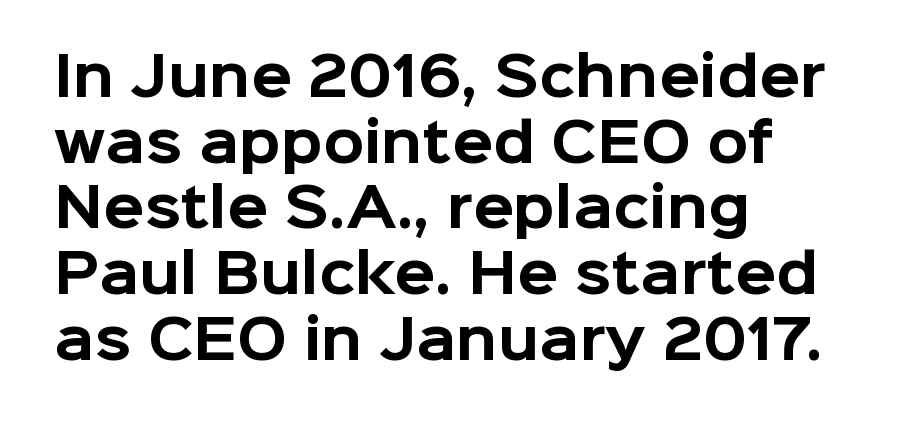
Q: Is the text bold? A: Yes.
Q: Is the text italic (slanted)? A: No, it is upright.
Q: Is the typeface a serif or a sans-serif typeface? A: Sans-serif.
Q: Is the text underlined? A: No.
Q: How is the paragraph aligned? A: Left-aligned.
Q: Is the spacing between letters normal or unusually wide? A: Normal.
Q: Width (condensed, normal, or wide)? A: Normal.
Q: Stroke contrast? A: Low.
Q: x-height? A: Medium.
Q: Monospaced? A: No.
